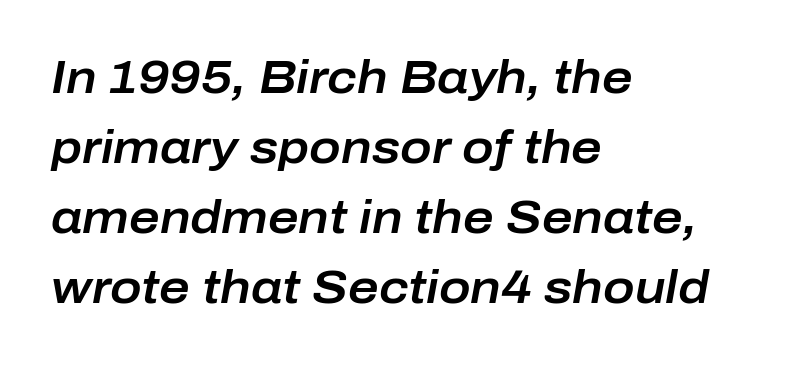
Horizontal bands of white between lines are of average thickness. The face used here is proportionally spaced, like ordinary book or web type. The passage shown is not underscored anywhere. A student would call this left alignment; a typographer would say flush left, rag right. This is oblique type, the kind used for emphasis or titles.
